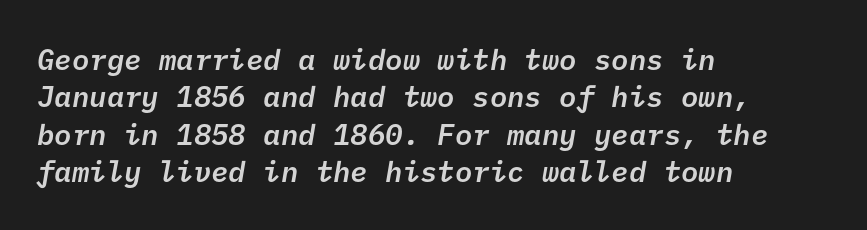
Q: Is the text bold? A: Semi-bold.
Q: Is the typeface a serif or a sans-serif typeface? A: Sans-serif.
Q: Is the text underlined? A: No.
Q: How is the paragraph aligned? A: Left-aligned.
Q: Is the spacing between letters normal or unusually wide? A: Normal.
Q: Is the spacing between lines tight, normal or loose? A: Normal.
Q: Width (condensed, normal, or wide)? A: Normal.
Q: Stroke contrast? A: Low.
Q: x-height? A: Medium.
